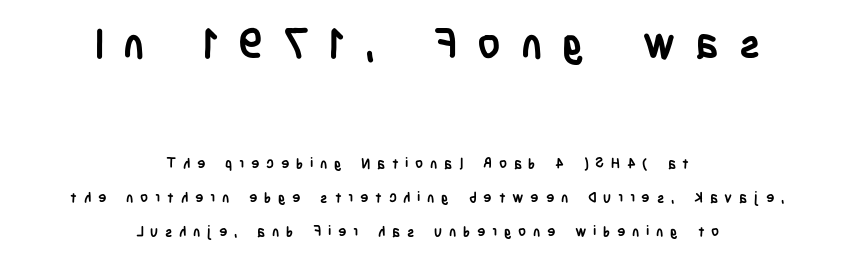
The letters stand upright; this is a roman face. The typesetting leans heavy: a genuine bold. In terms of letterform style, serifs are entirely absent. A student would call this center alignment; a typographer would say set centered. The letters advance in unequal steps, a hallmark of proportional type.
